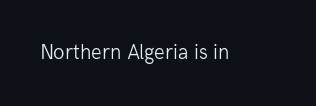
The passage shown is not underscored anywhere. The font's upright variant was chosen for this text. Stems here are at most as thick as an everyday book face. Observe the ordinary spacing: letters are neighbours, not strangers.
